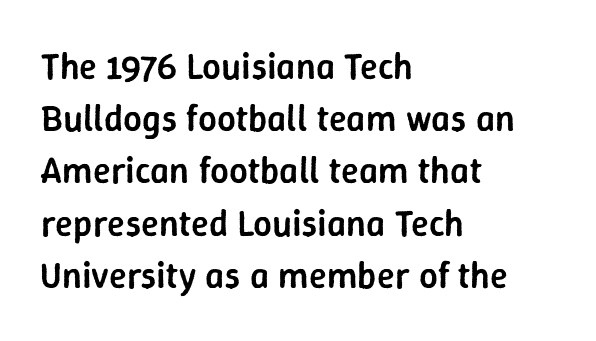
The image shows 37 px semibold sans-serif type, upright; set left-aligned, normal line spacing (1.41x), normal letter spacing, not underlined; low stroke contrast and a medium x-height.
